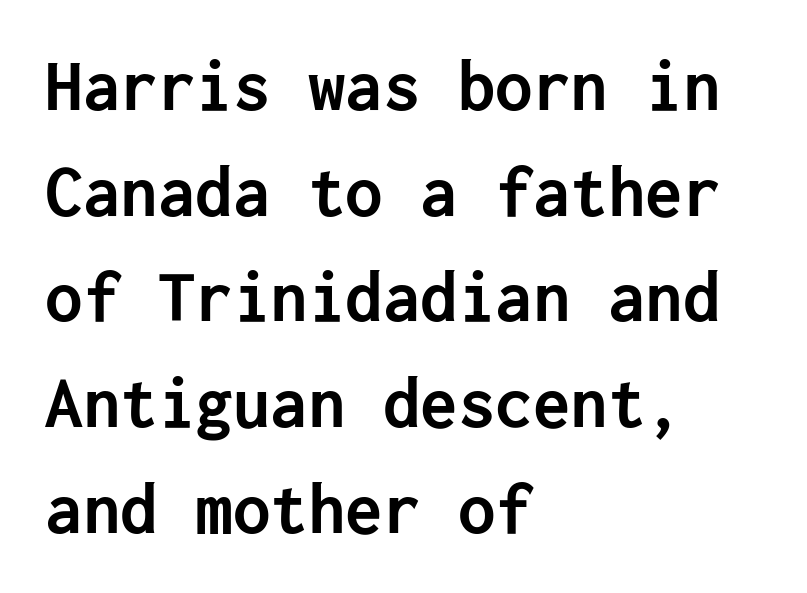
{"serif": "no", "italic": "no", "bold": "yes", "weight": "semibold", "width": "normal", "stroke_contrast": "low", "x_height": "medium", "underline": "no", "align": "left", "line_spacing": "normal", "line_spacing_ratio": 1.41, "letter_spacing": "normal", "letter_spacing_em": 0.0, "glyph_px": 75}
